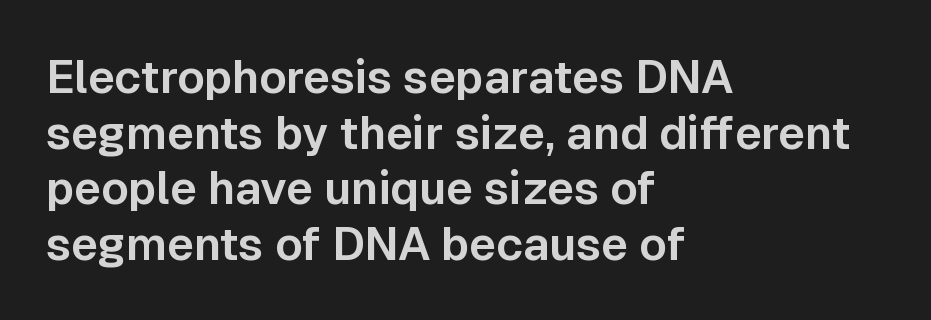
{"serif": "no", "italic": "no", "width": "normal", "stroke_contrast": "low", "x_height": "medium", "monospaced": "no", "underline": "no", "align": "left", "line_spacing_ratio": 1.21, "letter_spacing": "normal", "letter_spacing_em": 0.0, "glyph_px": 46}
